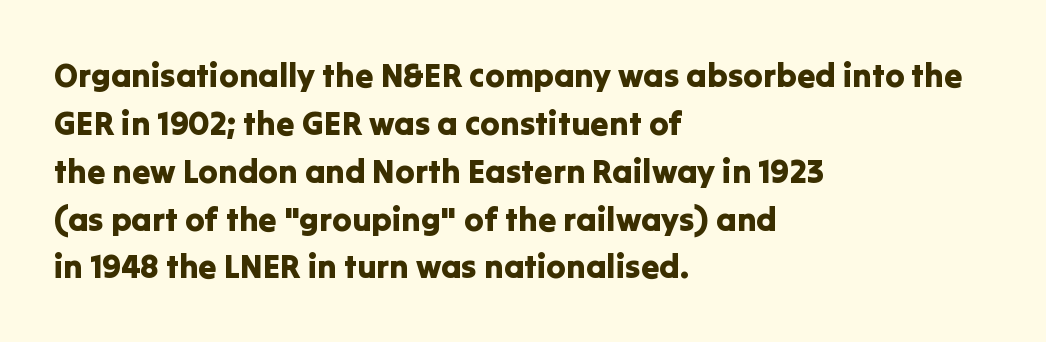
Q: Is the text italic (slanted)? A: No, it is upright.
Q: Is the typeface a serif or a sans-serif typeface? A: Sans-serif.
Q: Is the text underlined? A: No.
Q: How is the paragraph aligned? A: Left-aligned.
Q: Is the spacing between letters normal or unusually wide? A: Normal.
Q: Is the spacing between lines tight, normal or loose? A: Normal.
Q: Width (condensed, normal, or wide)? A: Normal.
Q: Stroke contrast? A: Low.
Q: x-height? A: Medium.
Q: Monospaced? A: No.
